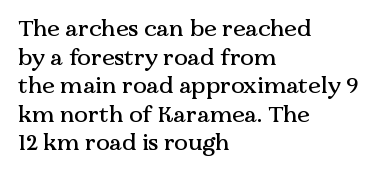
The image shows 23 px text type, upright; set left-aligned, line spacing 1.24x, normal letter spacing, not underlined.
